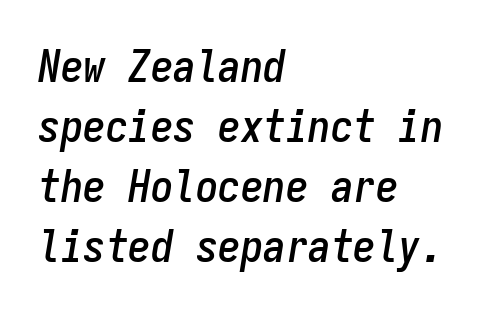
Default kerning and tracking; the words read as compact shapes. The designer left line spacing at the default. Spacing verdict: monospaced, one width for all characters. Descender tails drop into unmarked territory. Every character sits at an angle, as italics do. Compared with a centered layout, this one pins lines to the left instead.
